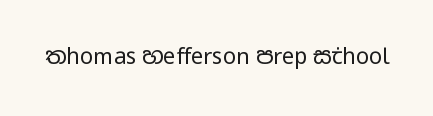
{"italic": "no", "bold": "no", "underline": "no", "letter_spacing": "normal", "letter_spacing_em": 0.0, "glyph_px": 22}
